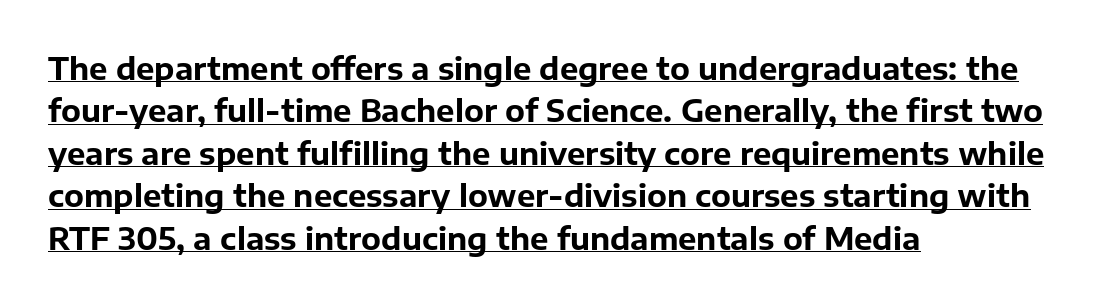
{"serif": "no", "italic": "no", "bold": "yes", "weight": "bold", "width": "normal", "stroke_contrast": "low", "x_height": "medium", "monospaced": "no", "underline": "yes", "align": "left", "line_spacing": "normal", "line_spacing_ratio": 1.37, "letter_spacing": "normal", "letter_spacing_em": 0.0, "glyph_px": 31}
